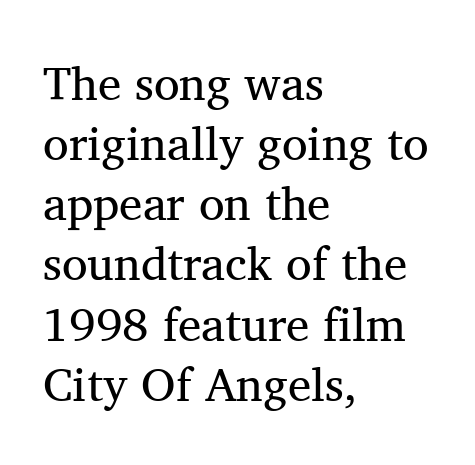
Glyph-to-glyph distance matches everyday printed text. Varying glyph widths throughout — classic text-font behaviour. The type family on display is of the serif kind. Line starts are locked; line ends wander. This sample uses an upright cut, with every glyph sitting square on the baseline. No chunkiness to these letters — they're not bold.
